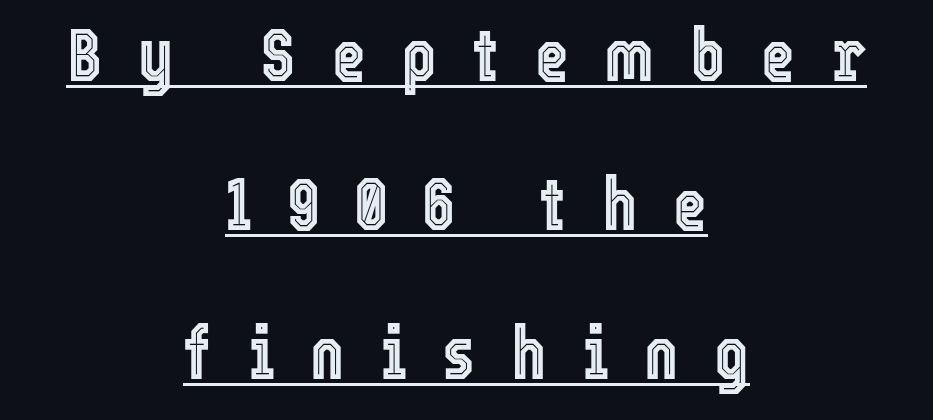
{"italic": "no", "width": "condensed", "x_height": "medium", "monospaced": "no", "underline": "yes", "align": "center", "line_spacing": "loose", "line_spacing_ratio": 2.04, "letter_spacing": "wide", "letter_spacing_em": 0.49, "glyph_px": 73}
